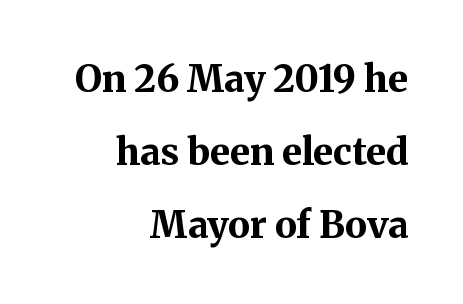
The image shows 37 px bold serif type, upright; set right-aligned, loose line spacing (1.97x), normal letter spacing, not underlined; medium stroke contrast and a medium x-height.
